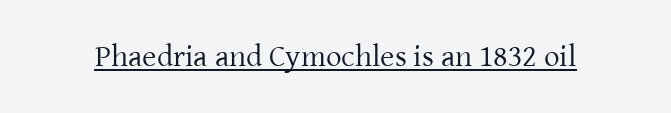
Q: Is the text bold? A: No.
Q: Is the text italic (slanted)? A: No, it is upright.
Q: Is the typeface a serif or a sans-serif typeface? A: Serif.
Q: Is the text underlined? A: Yes.
Q: Is the spacing between letters normal or unusually wide? A: Normal.
Q: Width (condensed, normal, or wide)? A: Normal.
Q: Stroke contrast? A: Low.
Q: x-height? A: Medium.
Q: Monospaced? A: No.
